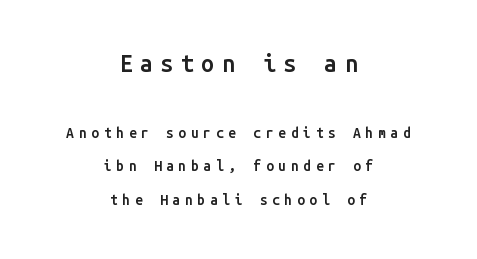
Vertical strokes here are truly vertical. Leading: increased. The rendering uses a semibold face; strokes are thickened but not to full bold. Layout note: lines centered.
